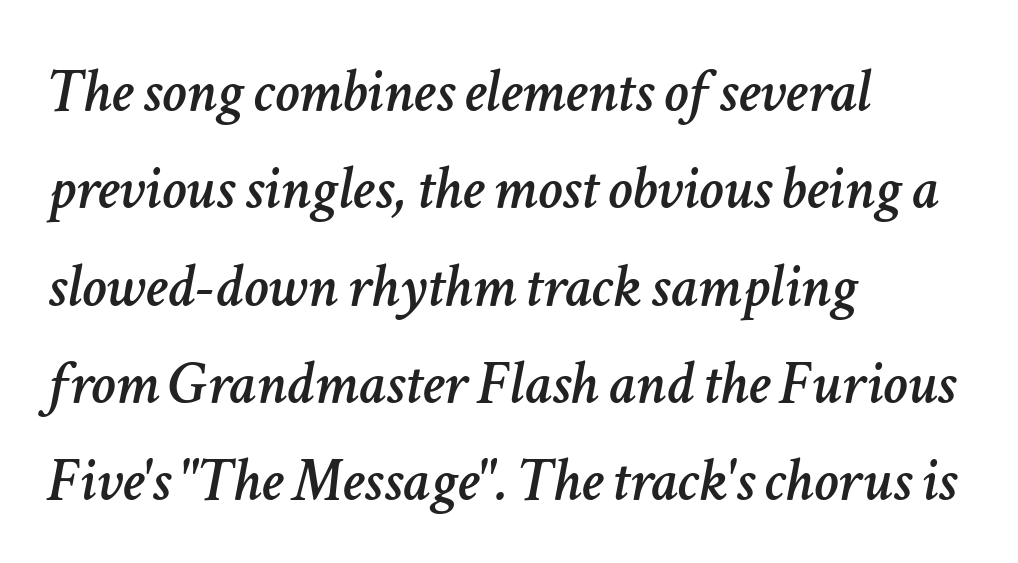
Q: Is the text italic (slanted)? A: Yes, it leans right by about 11 degrees.
Q: Is the text underlined? A: No.
Q: How is the paragraph aligned? A: Left-aligned.
Q: Is the spacing between letters normal or unusually wide? A: Normal.
Q: Is the spacing between lines tight, normal or loose? A: Normal.
Q: Width (condensed, normal, or wide)? A: Normal.
Q: Stroke contrast? A: Low.
Q: x-height? A: Medium.
Q: Monospaced? A: No.
